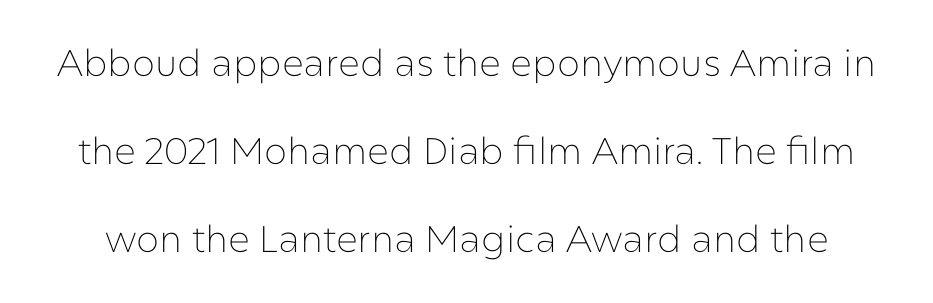
Horizontal bands of white between lines are thick stripes. Short note: letters normally spaced. Caption: face not bold, strokes unweighted. Upright lettering throughout. Unmarked baselines from the first word to the last. Examine the stroke ends and you'll find no serifs.
